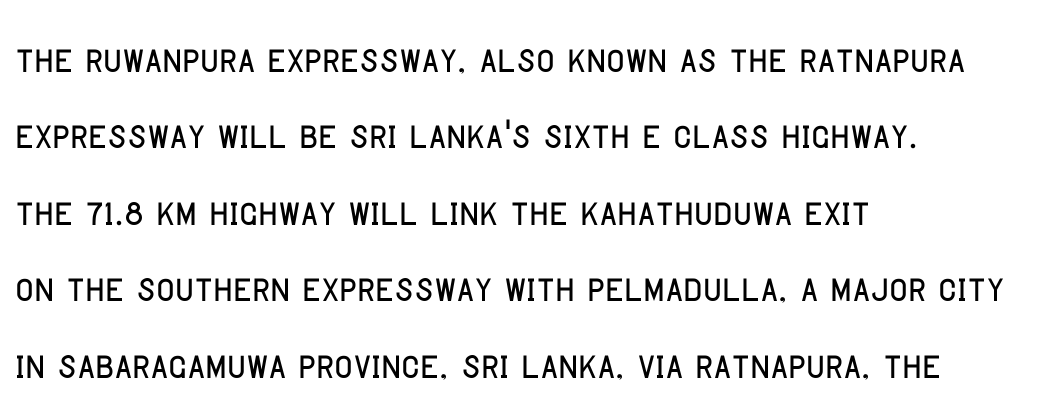
Look at the tracking — it's just the regular setting, nothing added. These lines are rendered in a variable-pitch font. Unlike italic type, these characters show no tilt at all. Each line starts at the same left margin while the right side varies. Stroke terminals: plain, sans-serif. Plain, unruled lines of type.
